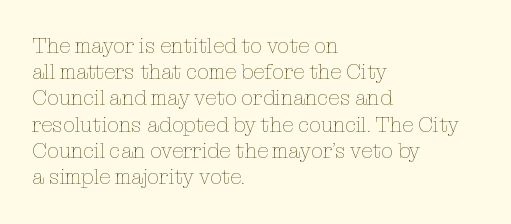
Q: Is the text bold? A: No.
Q: Is the text italic (slanted)? A: No, it is upright.
Q: Is the text underlined? A: No.
Q: How is the paragraph aligned? A: Left-aligned.
Q: Is the spacing between letters normal or unusually wide? A: Normal.
Q: Is the spacing between lines tight, normal or loose? A: Normal.
